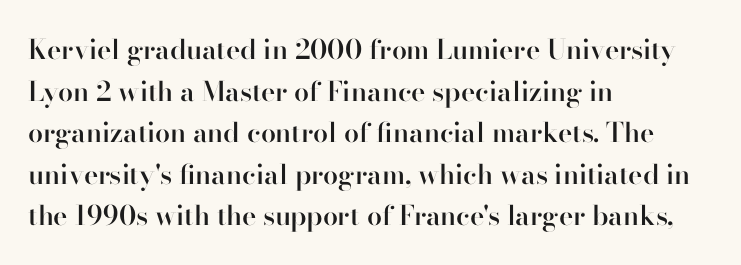
Q: Is the text bold? A: Semi-bold.
Q: Is the text italic (slanted)? A: No, it is upright.
Q: Is the text underlined? A: No.
Q: How is the paragraph aligned? A: Left-aligned.
Q: Is the spacing between letters normal or unusually wide? A: Normal.
Q: Is the spacing between lines tight, normal or loose? A: Normal.
